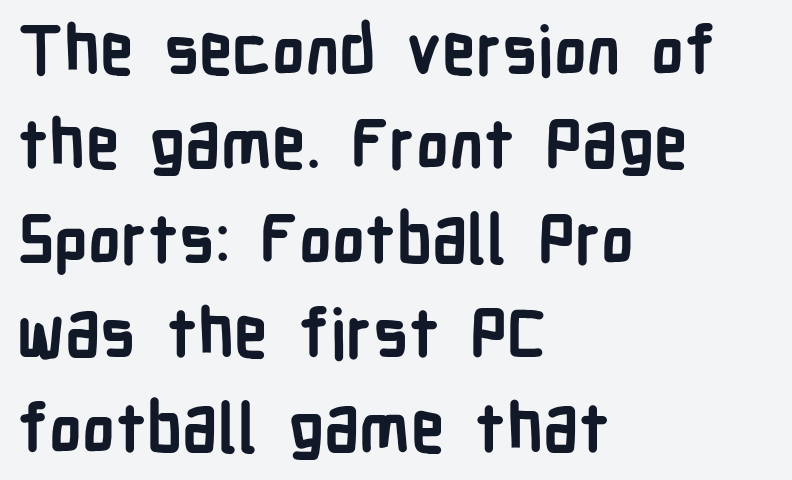
Q: Is the text bold? A: Yes.
Q: Is the text italic (slanted)? A: No, it is upright.
Q: Is the typeface a serif or a sans-serif typeface? A: Sans-serif.
Q: Is the text underlined? A: No.
Q: How is the paragraph aligned? A: Left-aligned.
Q: Is the spacing between letters normal or unusually wide? A: Normal.
Q: Is the spacing between lines tight, normal or loose? A: Normal.
Q: Width (condensed, normal, or wide)? A: Condensed.
Q: Stroke contrast? A: Low.
Q: x-height? A: Medium.
Q: Monospaced? A: No.
